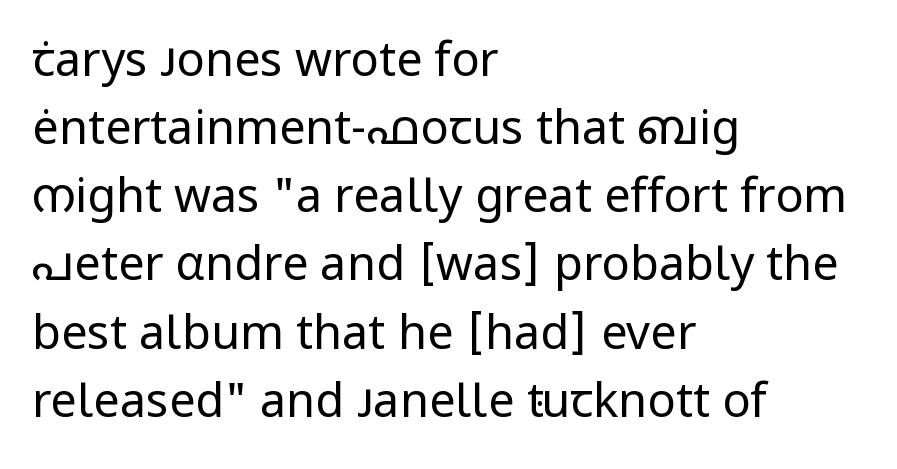
Q: Is the text bold? A: No.
Q: Is the text italic (slanted)? A: No, it is upright.
Q: Is the typeface a serif or a sans-serif typeface? A: Sans-serif.
Q: Is the text underlined? A: No.
Q: How is the paragraph aligned? A: Left-aligned.
Q: Is the spacing between letters normal or unusually wide? A: Normal.
Q: Is the spacing between lines tight, normal or loose? A: Normal.
Q: Width (condensed, normal, or wide)? A: Normal.
Q: Stroke contrast? A: Low.
Q: x-height? A: Medium.
Q: Monospaced? A: No.
